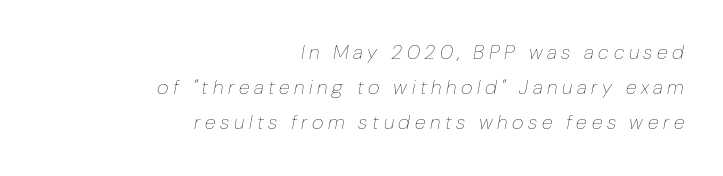
Someone cranked the tracking dial way up on this one. Type without underlining. The text carries the slant typical of an italic or oblique font. The lines are quadded right. The font is comparable to plain body text, perhaps lighter.
